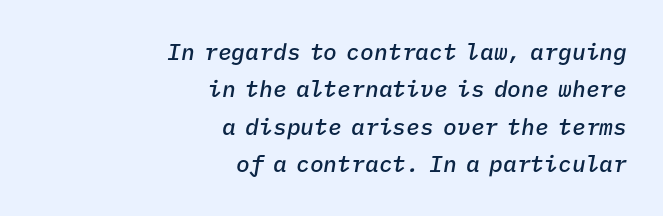
{"italic": "yes", "lean": "right", "slant_degrees": 9, "bold": "semi", "underline": "no", "align": "right", "line_spacing": "normal", "line_spacing_ratio": 1.63, "letter_spacing": "normal", "letter_spacing_em": 0.0, "glyph_px": 23}
